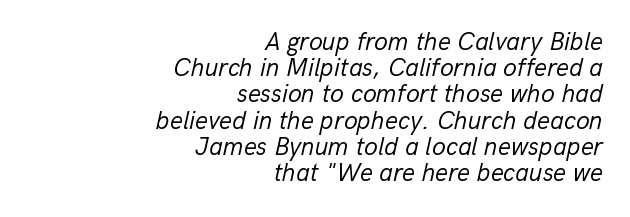
An italicized treatment has been applied to the whole sample. No word sits above an underline. Compared with a typical body face, this is equally light or lighter still. Caption: standard tracking, unaltered. Leading is clearly below the norm, producing a dense column.
